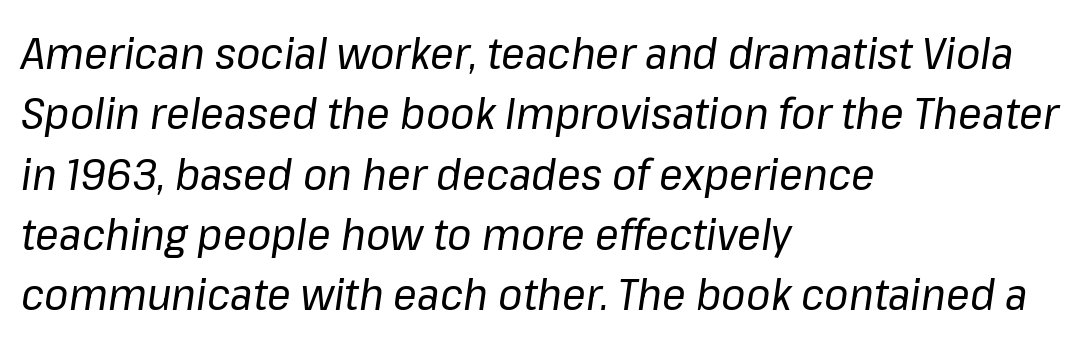
The image shows 44 px regular-weight type, italic (leaning right); set left-aligned, normal line spacing (1.37x), normal letter spacing, not underlined; low stroke contrast and a medium x-height.
